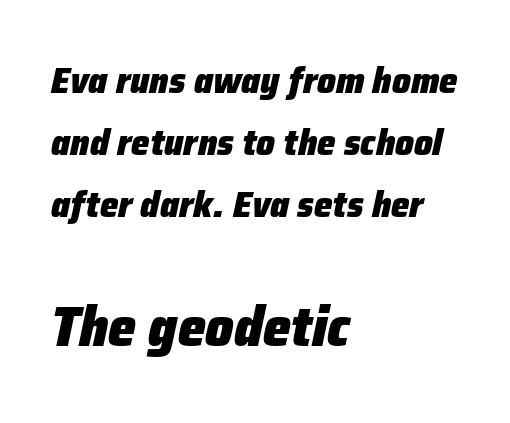
Q: Is the text bold? A: Yes.
Q: Is the text italic (slanted)? A: Yes, it leans right by about 12 degrees.
Q: Is the text underlined? A: No.
Q: How is the paragraph aligned? A: Left-aligned.
Q: Is the spacing between letters normal or unusually wide? A: Normal.
Q: Is the spacing between lines tight, normal or loose? A: Normal.
Q: Which block of text is set in a larger size, the first (top) or the second (bottom)? A: The second (bottom) one.
Q: Width (condensed, normal, or wide)? A: Normal.
Q: Stroke contrast? A: Low.
Q: x-height? A: Medium.
Q: Monospaced? A: No.
